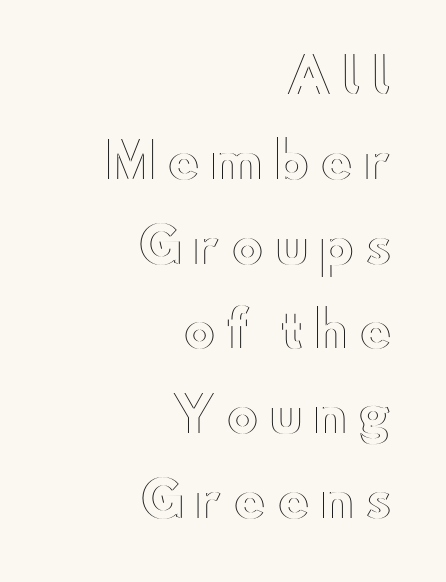
The image shows 49 px wide type, upright; set right-aligned, line spacing 1.73x, unusually wide letter spacing (+0.21 em), not underlined; a small x-height.
